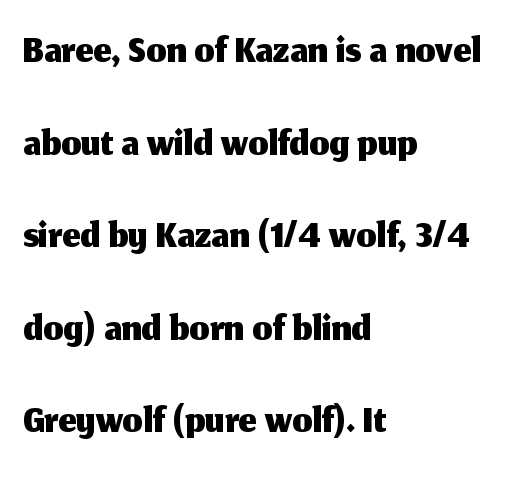
{"serif": "no", "italic": "no", "width": "normal", "stroke_contrast": "medium", "x_height": "medium", "monospaced": "no", "underline": "no", "align": "left", "line_spacing": "normal", "line_spacing_ratio": 1.47, "letter_spacing": "normal", "letter_spacing_em": 0.0, "glyph_px": 63}
